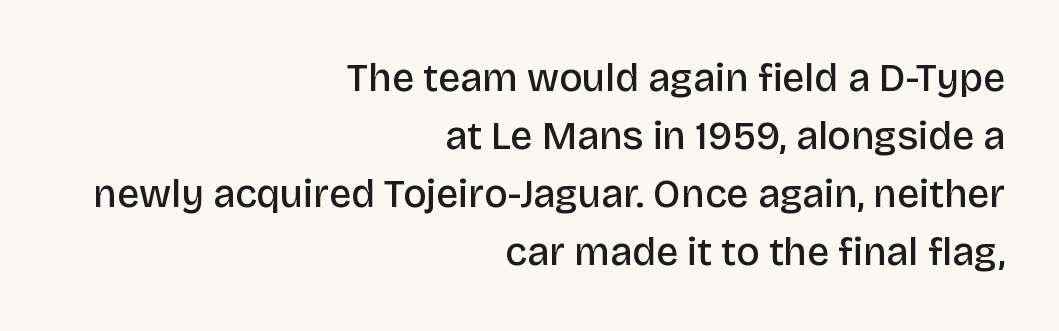
Regarding leading, the lines here are spaced in the standard way. Heft: intermediate — a semibold. Words float on clear page, feet unadorned. The letters sit at their default tracking, neither squeezed nor spread.
